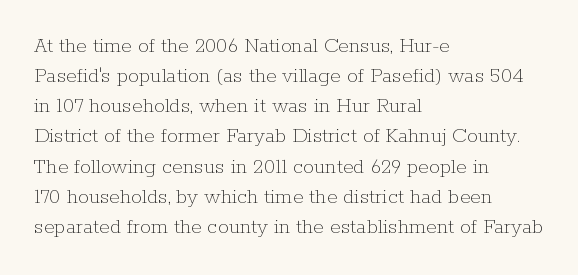
The letterforms sit shoulder to shoulder at normal distance. The space directly below the letters is spotless. Counters stay open thanks to moderate or lighter strokes. The vertical gap from one line to the next is medium. Ascenders rise straight up at ninety degrees. The ragged edge is on the right, which tells us the setting is flush left.
